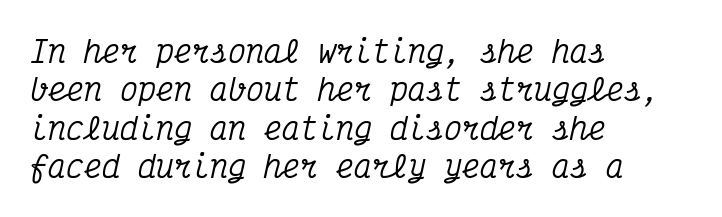
The ragged edge is on the right, which tells us the setting is flush left. The tracking reads as untouched default to a designer's eye. Think of a typewriter: that constant character pitch is what you see here. Has an underline been added? It has not. Look at the bottom of the vertical strokes: they flare into serifs here. The letters are slanted; this is an italic face.
